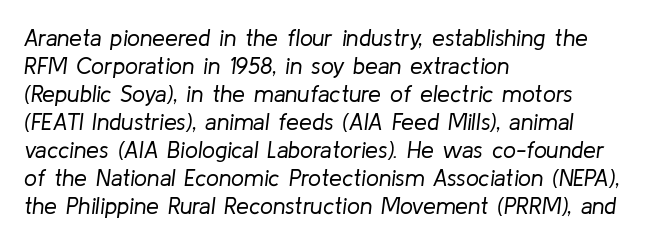
{"italic": "yes", "lean": "right", "slant_degrees": 8, "bold": "no", "underline": "no", "align": "left", "line_spacing_ratio": 1.22, "letter_spacing": "normal", "letter_spacing_em": 0.0, "glyph_px": 23}
